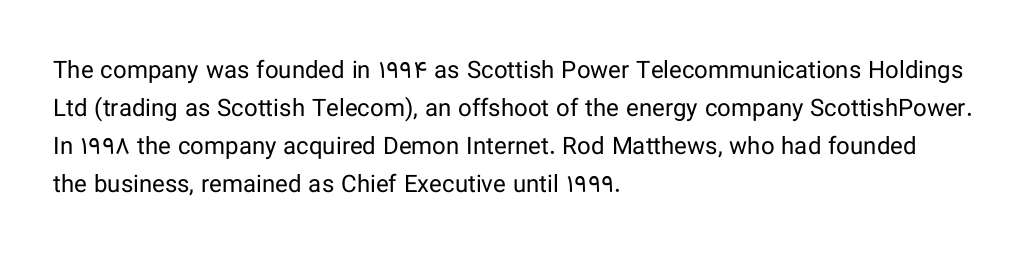
The image shows 24 px text type, upright; set left-aligned, normal line spacing (1.59x), normal letter spacing, not underlined.
